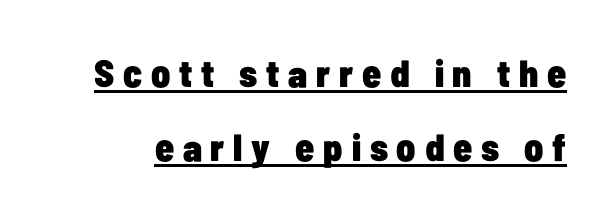
{"serif": "no", "italic": "no", "bold": "yes", "weight": "heavy", "width": "condensed", "stroke_contrast": "low", "x_height": "medium", "monospaced": "no", "underline": "yes", "line_spacing": "loose", "line_spacing_ratio": 1.96, "letter_spacing": "wide", "letter_spacing_em": 0.23, "glyph_px": 38}
